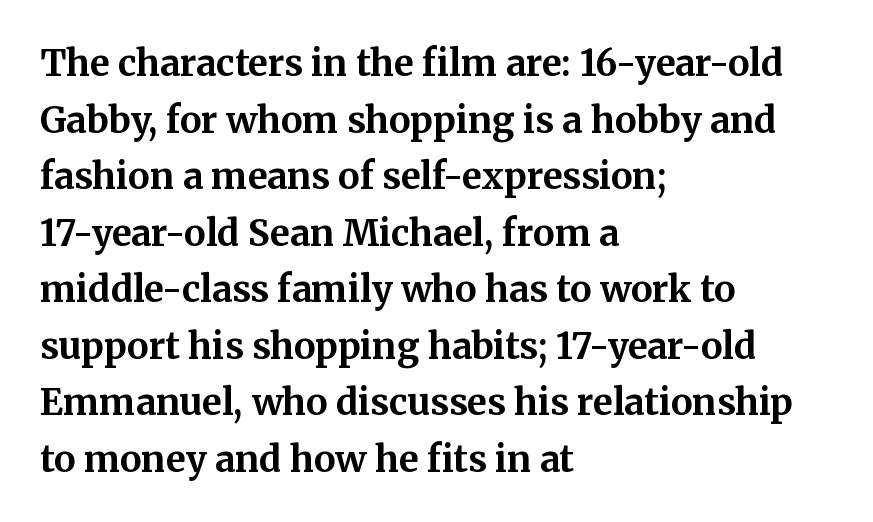
Q: Is the text bold? A: Yes.
Q: Is the text italic (slanted)? A: No, it is upright.
Q: Is the typeface a serif or a sans-serif typeface? A: Serif.
Q: Is the text underlined? A: No.
Q: How is the paragraph aligned? A: Left-aligned.
Q: Is the spacing between letters normal or unusually wide? A: Normal.
Q: Is the spacing between lines tight, normal or loose? A: Normal.
Q: Width (condensed, normal, or wide)? A: Normal.
Q: Stroke contrast? A: Medium.
Q: x-height? A: Medium.
Q: Monospaced? A: No.
